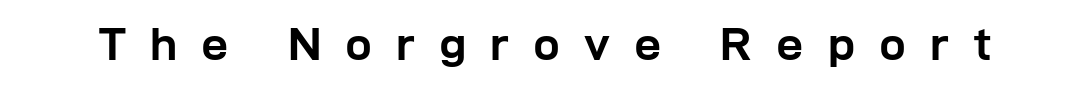
Q: Is the text bold? A: Yes.
Q: Is the text italic (slanted)? A: No, it is upright.
Q: Is the typeface a serif or a sans-serif typeface? A: Sans-serif.
Q: Is the text underlined? A: No.
Q: Is the spacing between letters normal or unusually wide? A: Unusually wide.
Q: Width (condensed, normal, or wide)? A: Normal.
Q: Stroke contrast? A: Low.
Q: x-height? A: Medium.
Q: Monospaced? A: No.
